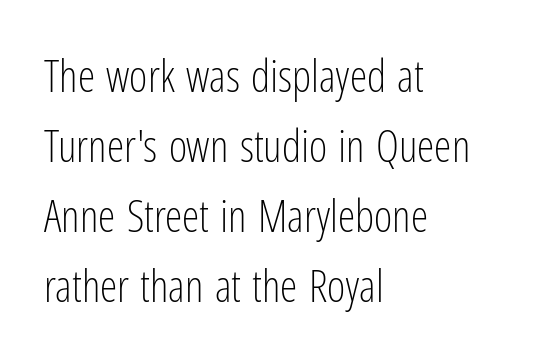
The image shows 44 px light, condensed sans-serif type, upright; set left-aligned, normal line spacing (1.59x), normal letter spacing, not underlined; low stroke contrast and a medium x-height.
